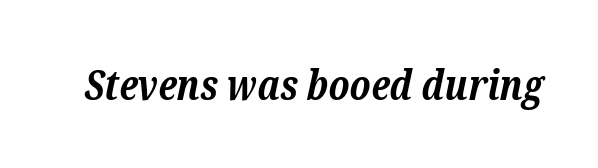
The image shows 42 px bold serif type, italic (leaning right); set normal letter spacing, not underlined; low stroke contrast and a medium x-height.
